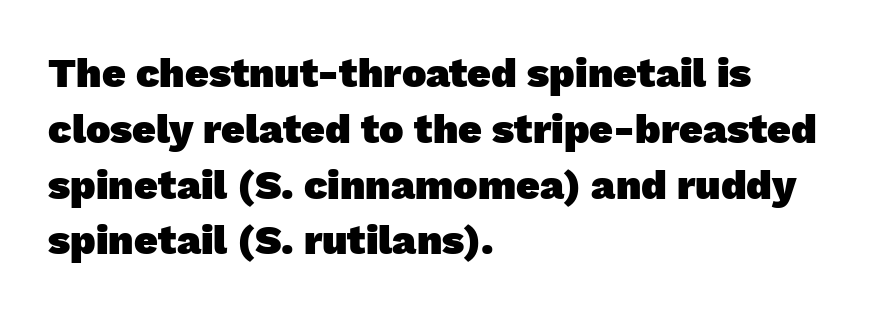
{"serif": "no", "bold": "yes", "weight": "heavy", "width": "normal", "stroke_contrast": "low", "x_height": "medium", "monospaced": "no", "underline": "no", "align": "left", "line_spacing": "normal", "line_spacing_ratio": 1.36, "letter_spacing": "normal", "letter_spacing_em": 0.0, "glyph_px": 41}
